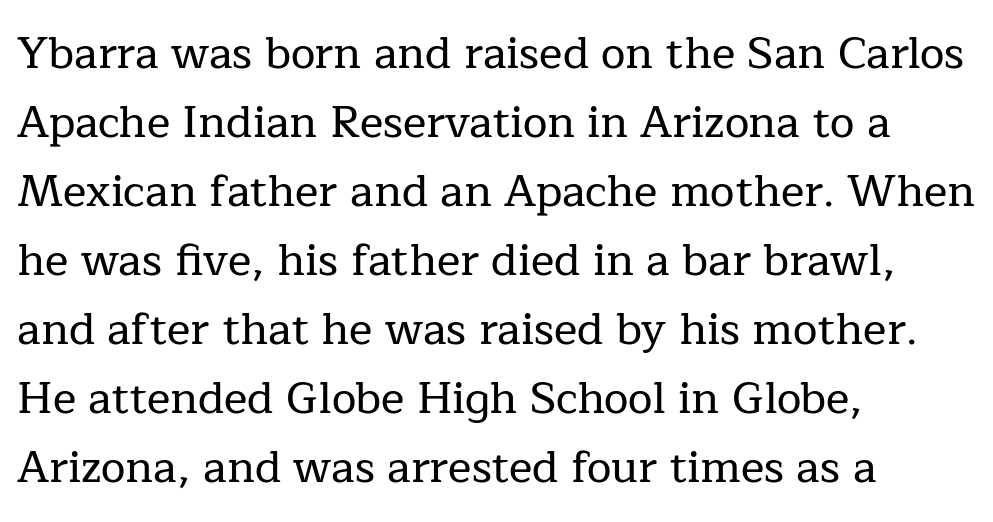
The image shows 44 px serif type, upright; set left-aligned, normal line spacing (1.57x), normal letter spacing, not underlined; low stroke contrast and a medium x-height.
